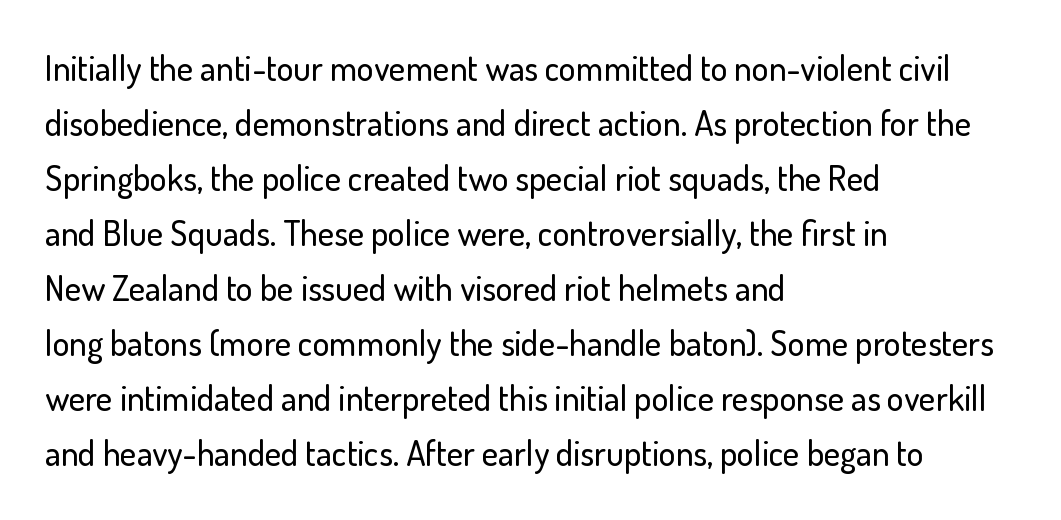
{"serif": "no", "italic": "no", "width": "normal", "stroke_contrast": "low", "x_height": "small", "monospaced": "no", "underline": "no", "align": "left", "line_spacing": "normal", "line_spacing_ratio": 1.57, "letter_spacing": "normal", "letter_spacing_em": 0.0, "glyph_px": 35}
